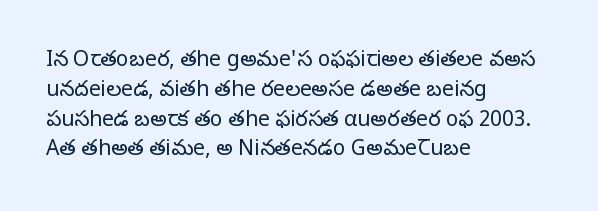
Quick note: interline space is typical. Nothing unusual about the tracking: characters are spaced as the font intends. Unmarked baselines from the first word to the last. No italicization has been applied; the sample stays upright.
